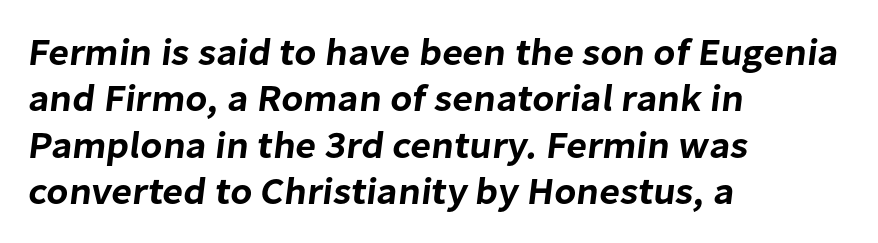
Q: Is the typeface a serif or a sans-serif typeface? A: Sans-serif.
Q: Is the text underlined? A: No.
Q: How is the paragraph aligned? A: Left-aligned.
Q: Is the spacing between letters normal or unusually wide? A: Normal.
Q: Width (condensed, normal, or wide)? A: Normal.
Q: Stroke contrast? A: Low.
Q: x-height? A: Medium.
Q: Monospaced? A: No.
